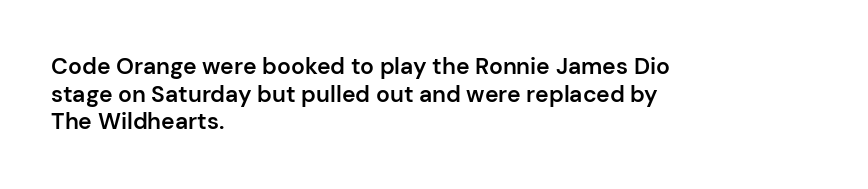
The image shows 23 px text type, upright; set left-aligned, line spacing 1.2x, normal letter spacing, not underlined.
